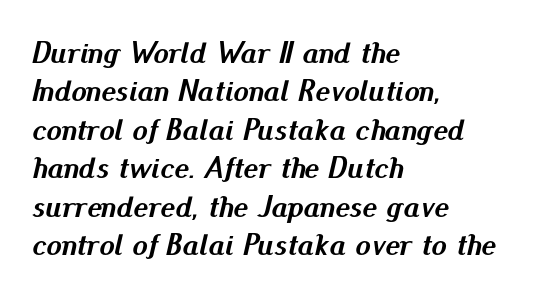
A classic flush-left, rag-right setting is used for this passage. The strokes are fattened all the way to bold. Yep, that's italic — everything's leaning. Standard letterfit; no display-style spreading of the glyphs. The baseline area is clear.
